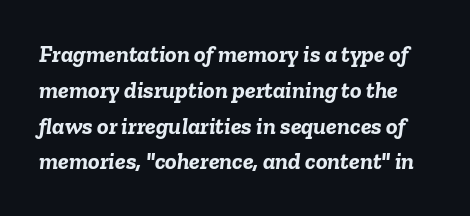
{"italic": "yes", "lean": "right", "slant_degrees": 6, "bold": "yes", "underline": "no", "line_spacing": "normal", "line_spacing_ratio": 1.49, "letter_spacing": "normal", "letter_spacing_em": 0.0, "glyph_px": 24}
